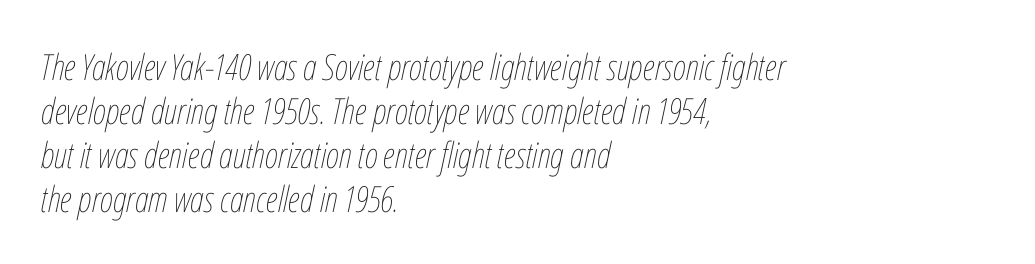
This is oblique type, the kind used for emphasis or titles. No word sits above an underline. There is no visible air inserted between adjacent glyphs. Compared with a centered layout, this one pins lines to the left instead. The font is comparable to plain body text, perhaps lighter.
